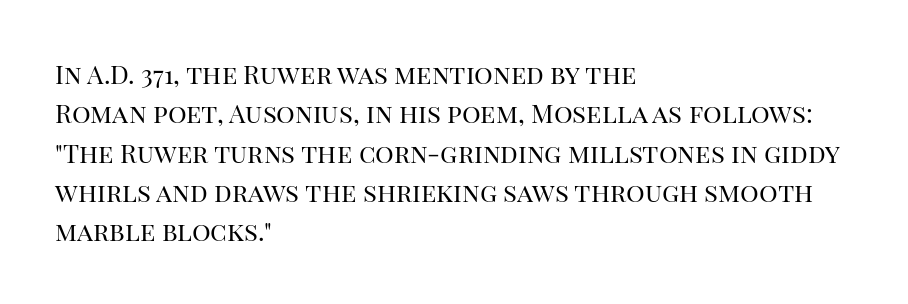
A typesetter would mark this as roman, not italic. Does the leading feel generous? No, just average. The typesetter chose a ragged-right arrangement here. The gaps between neighbouring characters are ordinary and unremarkable. Is this a heavy cut? Hardly; it is regular or lighter. The space directly below the letters is spotless.
